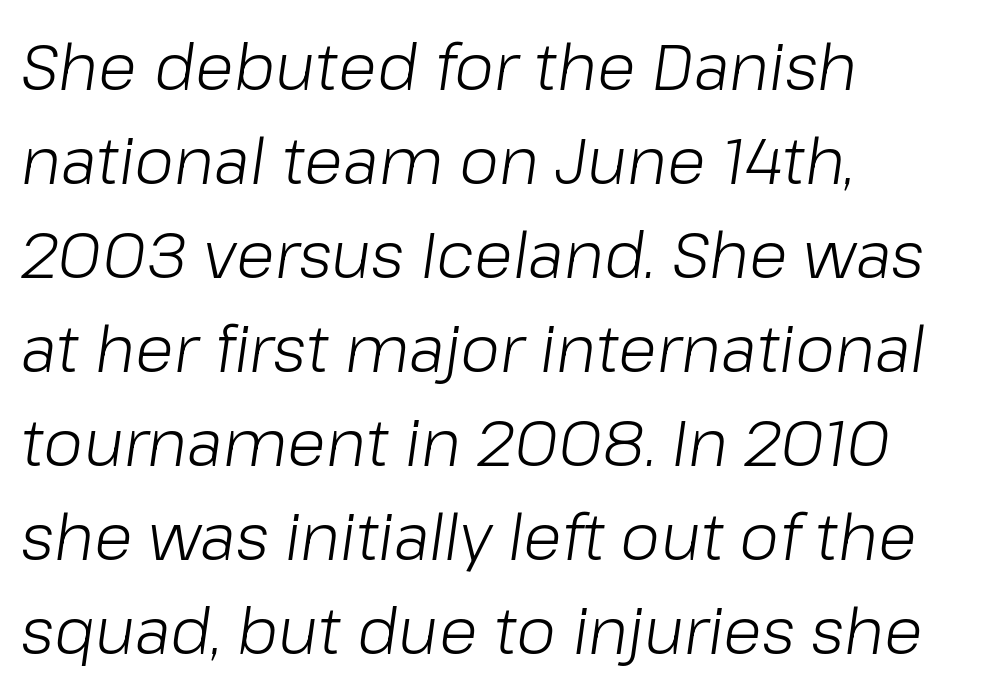
{"italic": "yes", "lean": "right", "slant_degrees": 8, "bold": "no", "weight": "light", "width": "normal", "stroke_contrast": "low", "x_height": "medium", "monospaced": "no", "underline": "no", "align": "left", "line_spacing": "normal", "line_spacing_ratio": 1.47, "letter_spacing": "normal", "letter_spacing_em": 0.0, "glyph_px": 64}
